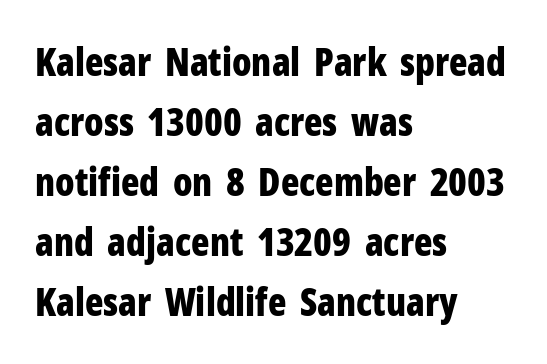
Notice how the passage keeps a crisp vertical edge on the left only. Is this a sans? Yes — the strokes have no serifs. What weight is shown? A full bold with thick strokes. The letterforms sit shoulder to shoulder at normal distance. Nope, not italic — everything's standing straight. How would I describe the line gaps? Plain and ordinary.
